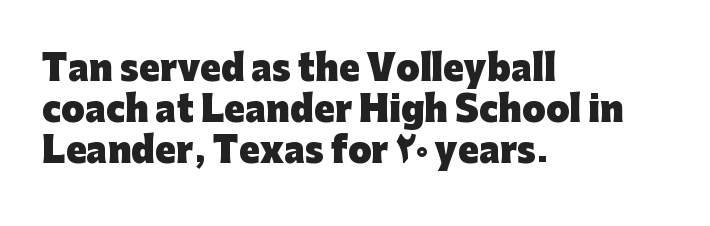
This sample uses a sans-serif face. Words float on clear page, feet unadorned. The face used here is proportionally spaced, like ordinary book or web type. Bold? Absolutely — the strokes are thick and heavy.
